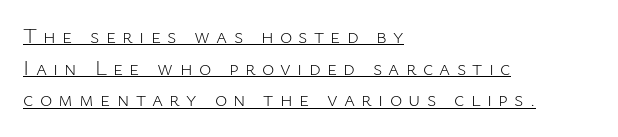
Q: Is the text bold? A: No.
Q: Is the text italic (slanted)? A: No, it is upright.
Q: Is the text underlined? A: Yes.
Q: How is the paragraph aligned? A: Left-aligned.
Q: Is the spacing between letters normal or unusually wide? A: Unusually wide.
Q: Is the spacing between lines tight, normal or loose? A: Normal.
